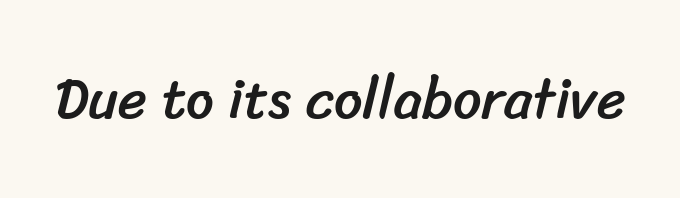
There is no visible air inserted between adjacent glyphs. This rendering employs a face without finishing strokes, i.e., a sans-serif. Note the varied advance widths — an 'i' is clearly narrower than an 'm'. Unmarked baselines from the first word to the last.
